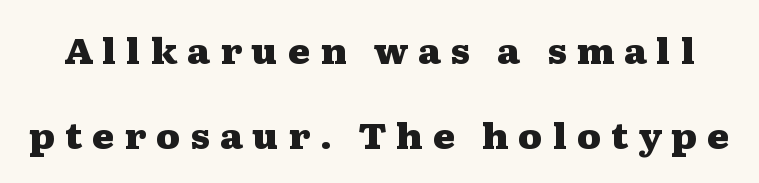
Q: Is the text bold? A: Yes.
Q: Is the text italic (slanted)? A: No, it is upright.
Q: Is the typeface a serif or a sans-serif typeface? A: Serif.
Q: Is the text underlined? A: No.
Q: Is the spacing between letters normal or unusually wide? A: Unusually wide.
Q: Is the spacing between lines tight, normal or loose? A: Loose.
Q: Width (condensed, normal, or wide)? A: Wide.
Q: Stroke contrast? A: Medium.
Q: x-height? A: Medium.
Q: Monospaced? A: No.
